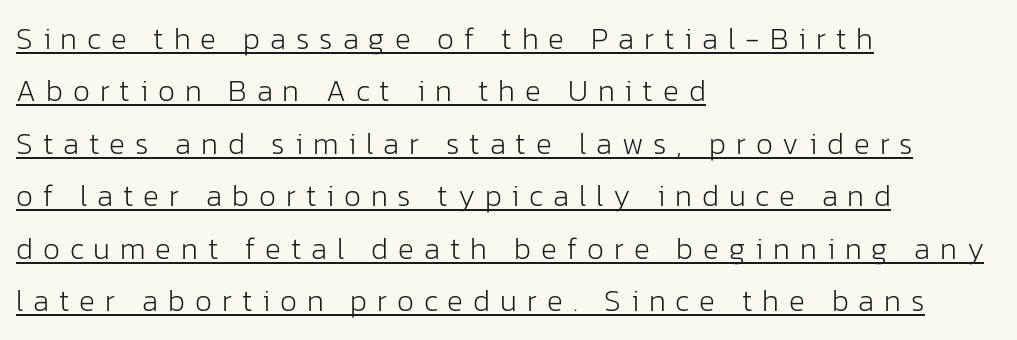
{"serif": "no", "italic": "no", "bold": "no", "weight": "light", "width": "normal", "stroke_contrast": "low", "x_height": "medium", "monospaced": "no", "underline": "yes", "align": "left", "line_spacing_ratio": 1.75, "letter_spacing": "wide", "letter_spacing_em": 0.33, "glyph_px": 30}
